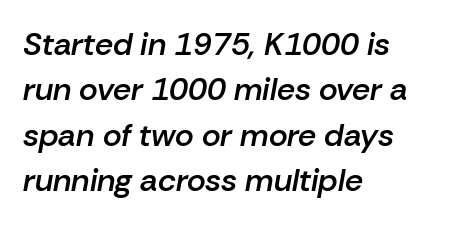
The image shows 32 px semibold type, italic (leaning right); set left-aligned, normal line spacing (1.42x), normal letter spacing, not underlined; low stroke contrast and a medium x-height.
